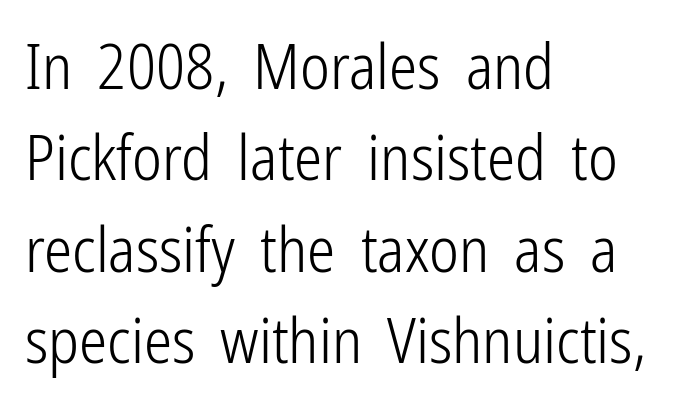
{"serif": "no", "italic": "no", "bold": "no", "weight": "light", "width": "condensed", "stroke_contrast": "low", "x_height": "medium", "monospaced": "no", "underline": "no", "align": "left", "line_spacing": "normal", "line_spacing_ratio": 1.45, "letter_spacing": "normal", "letter_spacing_em": 0.0, "glyph_px": 63}
